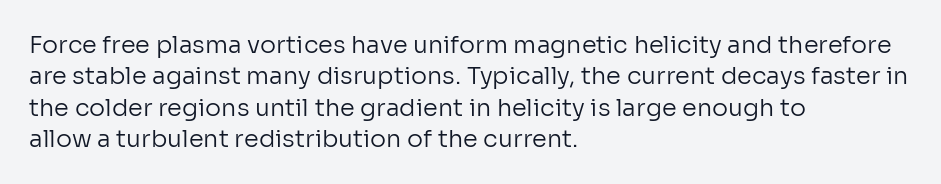
{"italic": "no", "bold": "no", "underline": "no", "align": "left", "line_spacing": "normal", "line_spacing_ratio": 1.31, "letter_spacing": "normal", "letter_spacing_em": 0.0, "glyph_px": 24}
